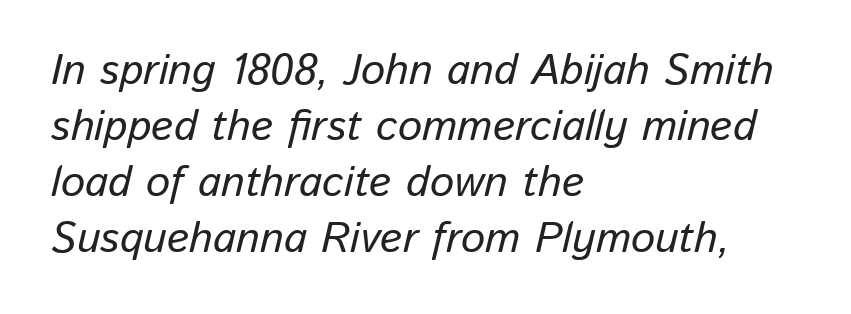
Teacher's note: observe the even left margin — that is flush-left alignment. The space beneath each line is pristine and unruled. An italicized treatment has been applied to the whole sample. The letters advance in unequal steps, a hallmark of proportional type. Evenly set lines give the paragraph a standard silhouette. The line texture is even and compact thanks to regular tracking.
